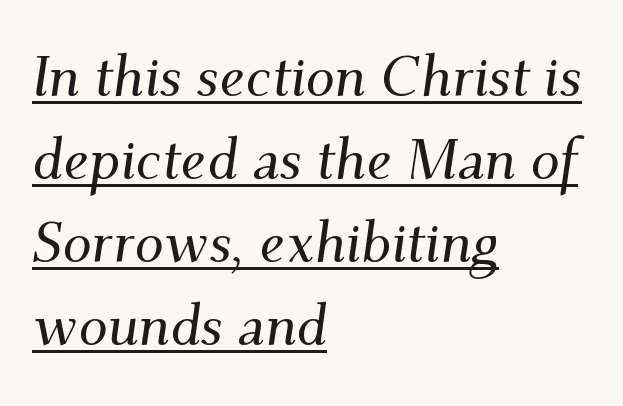
A typesetter would call this leading conventional body-copy spacing. The passage shown has conventional tracking throughout. Looks like someone drew a line under every word here. Leftover space on each line is placed entirely after the last word. Check where the strokes stop: tiny serifs finish them off. The rendering uses natural spacing where letterforms have individual widths.
